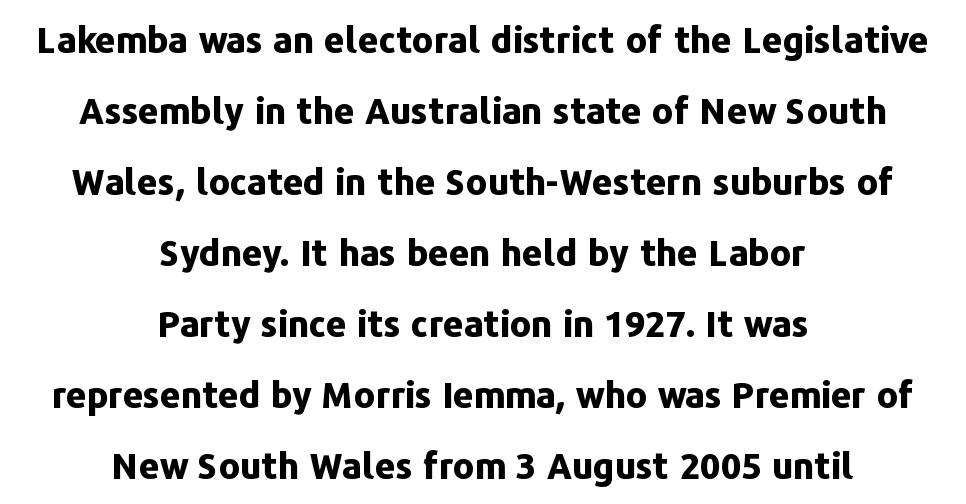
The rendering uses a bold face; every stroke is thick and dark. Unlike italic type, these characters show no tilt at all. To sum up the face: it is a sans, with no serifs. Glance below the letters and you will spot only blank space. Leading: increased.
